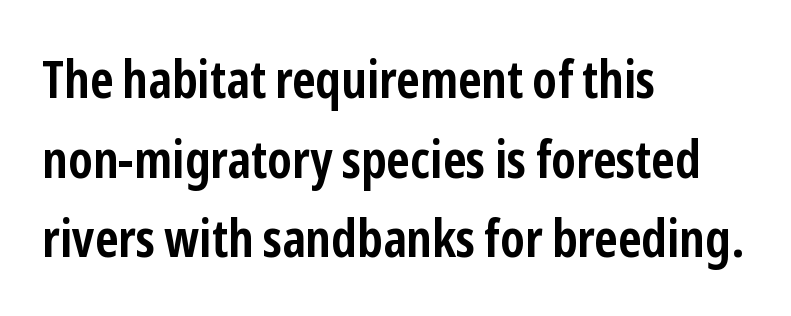
{"serif": "no", "italic": "no", "bold": "yes", "weight": "semibold", "width": "condensed", "stroke_contrast": "low", "x_height": "medium", "monospaced": "no", "underline": "no", "align": "left", "line_spacing": "normal", "line_spacing_ratio": 1.53, "letter_spacing": "normal", "letter_spacing_em": 0.0, "glyph_px": 52}
